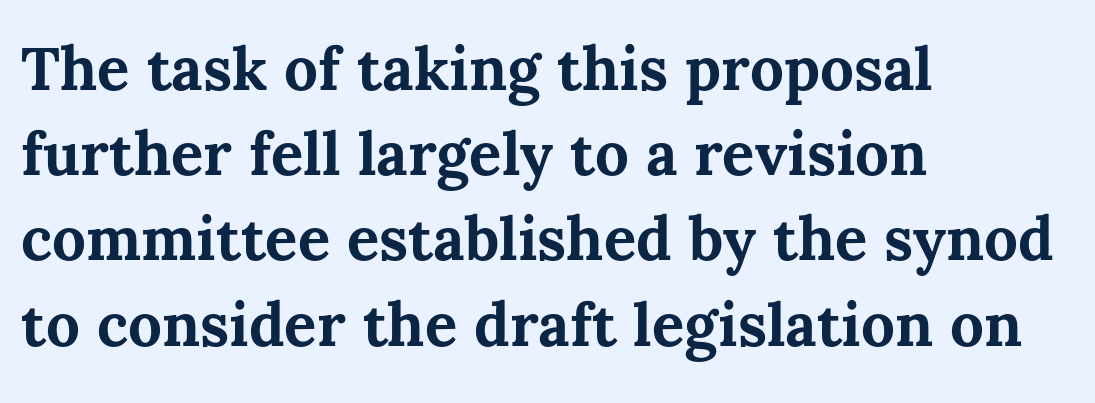
The image shows 60 px bold type, upright; set left-aligned, normal line spacing (1.42x), normal letter spacing, not underlined; medium stroke contrast and a medium x-height.
